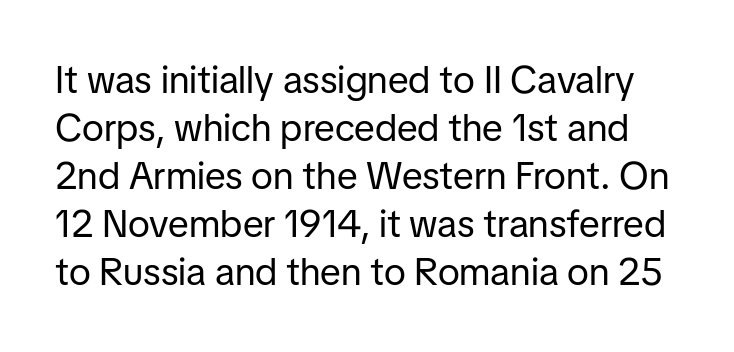
{"serif": "no", "italic": "no", "bold": "no", "weight": "regular", "width": "normal", "stroke_contrast": "low", "x_height": "medium", "monospaced": "no", "underline": "no", "line_spacing": "normal", "line_spacing_ratio": 1.26, "letter_spacing": "normal", "letter_spacing_em": 0.0, "glyph_px": 38}
